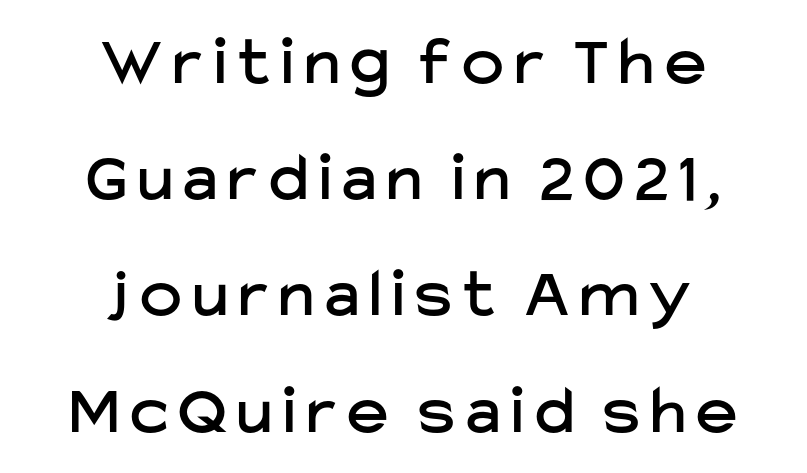
{"serif": "no", "italic": "no", "width": "normal", "stroke_contrast": "low", "x_height": "medium", "monospaced": "no", "underline": "no", "align": "center", "line_spacing": "normal", "line_spacing_ratio": 1.66, "glyph_px": 70}
